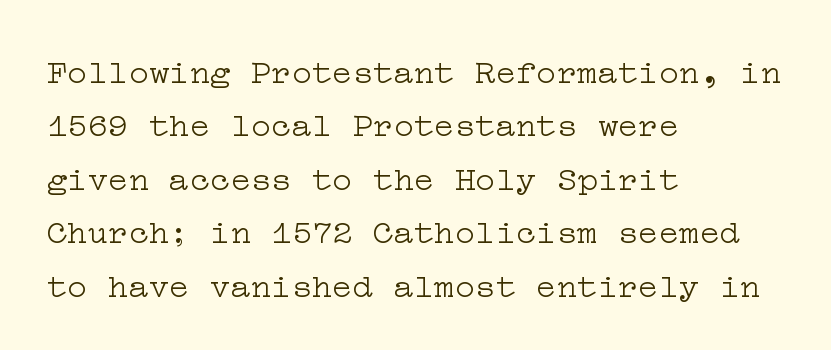
Q: Is the text bold? A: No.
Q: Is the text italic (slanted)? A: No, it is upright.
Q: Is the typeface a serif or a sans-serif typeface? A: Serif.
Q: Is the text underlined? A: No.
Q: How is the paragraph aligned? A: Left-aligned.
Q: Is the spacing between letters normal or unusually wide? A: Normal.
Q: Is the spacing between lines tight, normal or loose? A: Normal.
Q: Width (condensed, normal, or wide)? A: Wide.
Q: Stroke contrast? A: Low.
Q: x-height? A: Medium.
